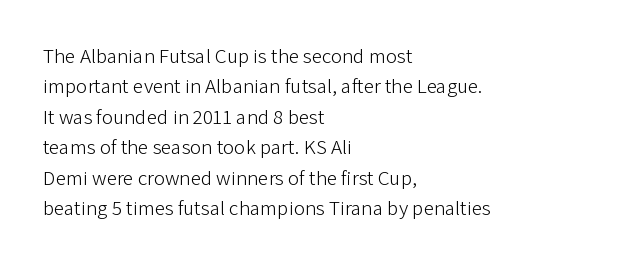
Q: Is the text bold? A: No.
Q: Is the text italic (slanted)? A: No, it is upright.
Q: Is the text underlined? A: No.
Q: How is the paragraph aligned? A: Left-aligned.
Q: Is the spacing between letters normal or unusually wide? A: Normal.
Q: Is the spacing between lines tight, normal or loose? A: Normal.
